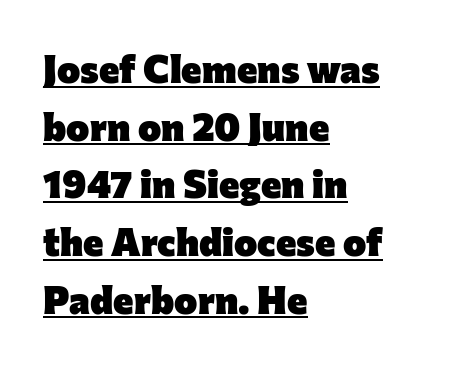
{"serif": "no", "italic": "no", "bold": "yes", "weight": "heavy", "width": "normal", "stroke_contrast": "low", "x_height": "medium", "monospaced": "no", "underline": "yes", "align": "left", "line_spacing": "normal", "line_spacing_ratio": 1.48, "letter_spacing": "normal", "letter_spacing_em": 0.0, "glyph_px": 39}
